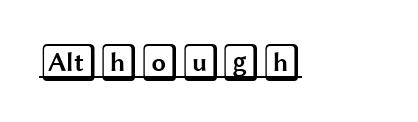
Unlike italic type, these characters show no tilt at all. This sample carries an underscore along the baseline area. Characters follow at the spacing the type designer built in.
